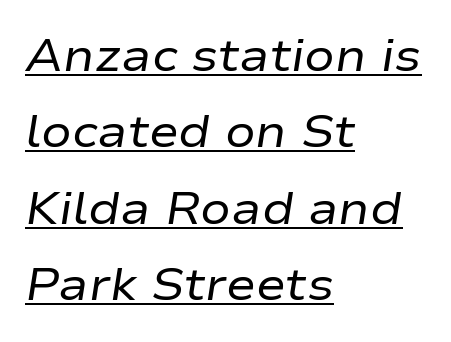
The image shows 45 px regular-weight, wide type, italic (leaning right); set left-aligned, normal line spacing (1.7x), normal letter spacing, underlined; low stroke contrast and a medium x-height.
